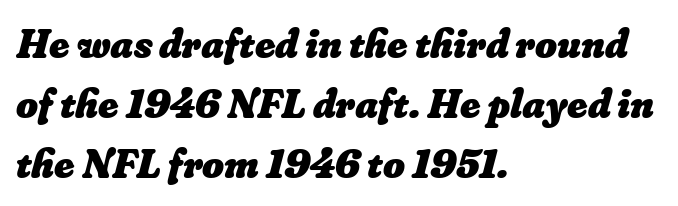
{"bold": "yes", "weight": "heavy", "width": "normal", "stroke_contrast": "low", "x_height": "small", "monospaced": "no", "underline": "no", "align": "left", "line_spacing": "normal", "line_spacing_ratio": 1.43, "letter_spacing": "normal", "letter_spacing_em": 0.0, "glyph_px": 42}
